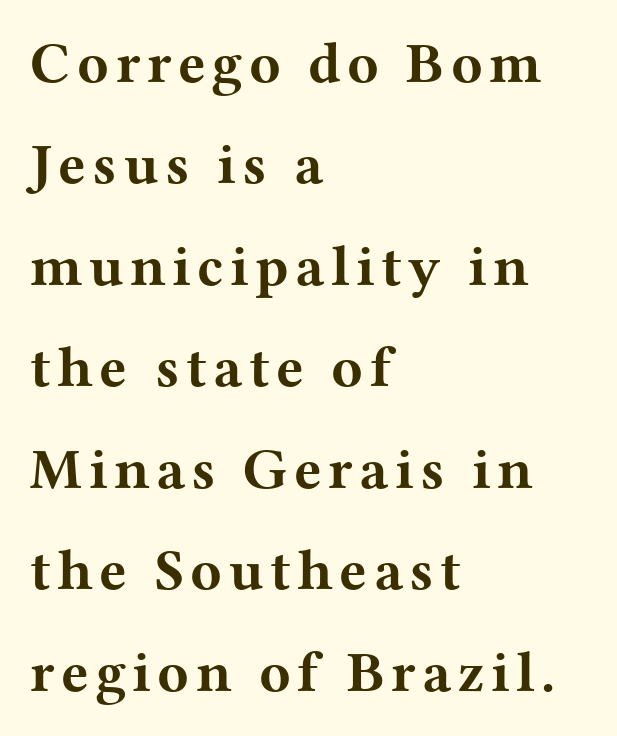
Q: Is the text bold? A: Yes.
Q: Is the text italic (slanted)? A: No, it is upright.
Q: Is the typeface a serif or a sans-serif typeface? A: Serif.
Q: Is the text underlined? A: No.
Q: How is the paragraph aligned? A: Left-aligned.
Q: Width (condensed, normal, or wide)? A: Wide.
Q: Stroke contrast? A: Medium.
Q: x-height? A: Medium.
Q: Monospaced? A: No.
